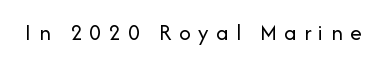
{"italic": "no", "bold": "no", "underline": "no", "letter_spacing": "wide", "letter_spacing_em": 0.32, "glyph_px": 23}
